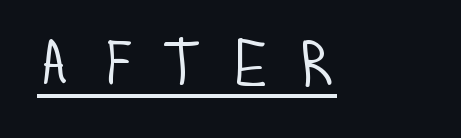
{"serif": "no", "italic": "no", "bold": "no", "weight": "light", "width": "condensed", "stroke_contrast": "low", "x_height": "large", "monospaced": "no", "underline": "yes", "letter_spacing": "wide", "letter_spacing_em": 0.45, "glyph_px": 64}
